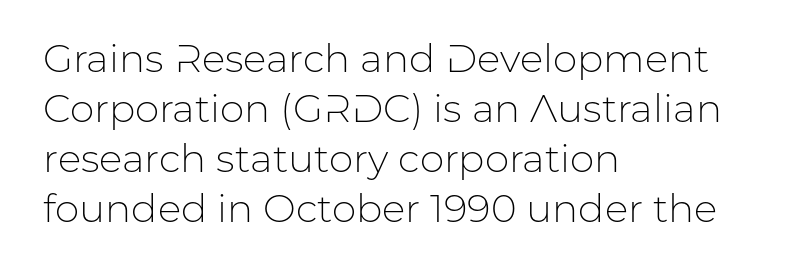
Q: Is the text bold? A: No.
Q: Is the text italic (slanted)? A: No, it is upright.
Q: Is the typeface a serif or a sans-serif typeface? A: Sans-serif.
Q: Is the text underlined? A: No.
Q: How is the paragraph aligned? A: Left-aligned.
Q: Is the spacing between letters normal or unusually wide? A: Normal.
Q: Is the spacing between lines tight, normal or loose? A: Normal.
Q: Width (condensed, normal, or wide)? A: Normal.
Q: Stroke contrast? A: Low.
Q: x-height? A: Medium.
Q: Monospaced? A: No.
